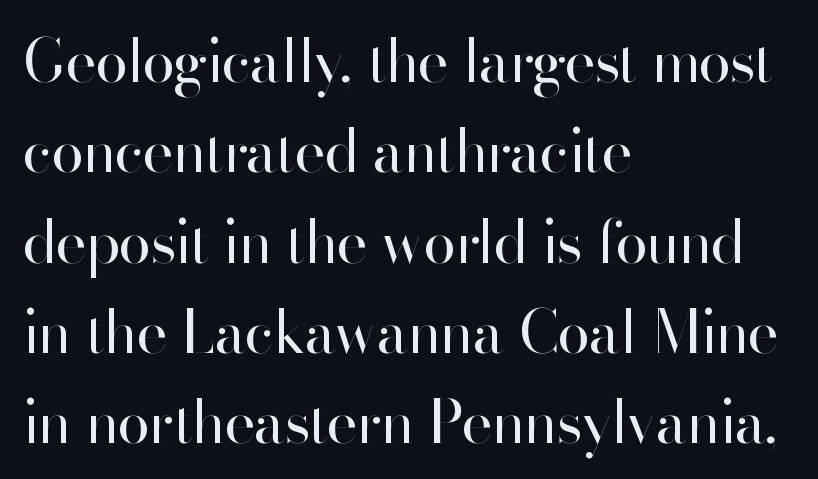
The image shows 59 px regular-weight sans-serif type, upright; set left-aligned, normal line spacing (1.53x), normal letter spacing, not underlined; high stroke contrast and a small x-height.
